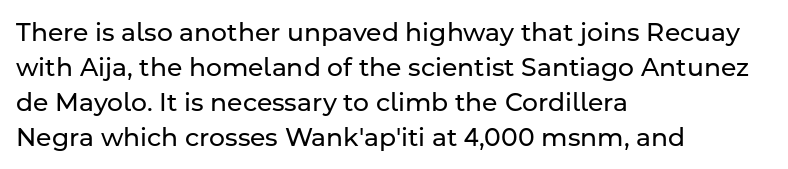
The image shows 25 px text type, upright; set left-aligned, normal line spacing (1.4x), normal letter spacing, not underlined.
